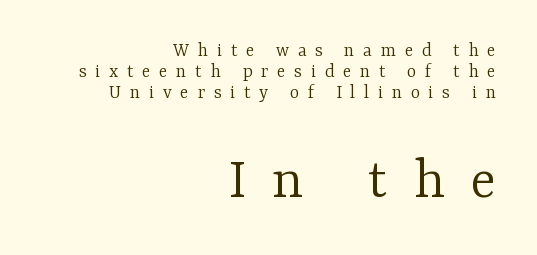
The image shows 60 px light serif type, upright; set right-aligned, tight line spacing (1.06x), unusually wide letter spacing (+0.43 em), not underlined; the second (bottom) block is 3.0x larger; low stroke contrast and a medium x-height.
